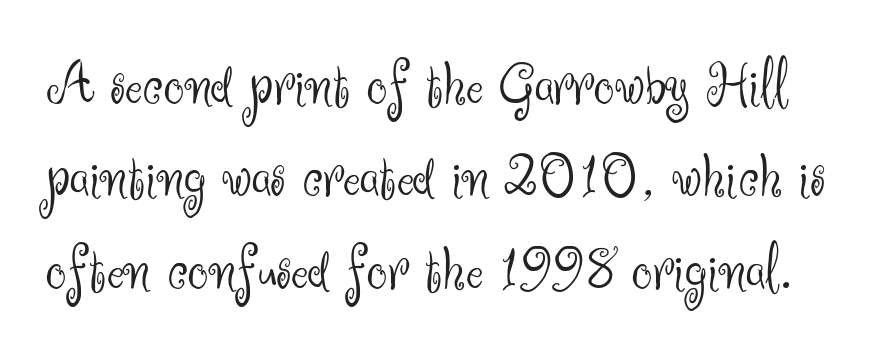
{"serif": "no", "italic": "no", "bold": "no", "weight": "light", "width": "normal", "stroke_contrast": "medium", "x_height": "small", "monospaced": "no", "underline": "no", "line_spacing": "normal", "line_spacing_ratio": 1.42, "letter_spacing": "normal", "letter_spacing_em": 0.0, "glyph_px": 65}
